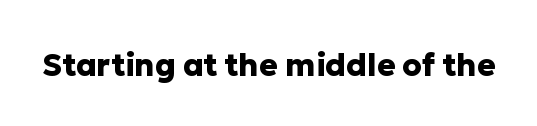
The image shows 31 px heavy sans-serif type, upright; set normal letter spacing, not underlined; low stroke contrast and a medium x-height.
